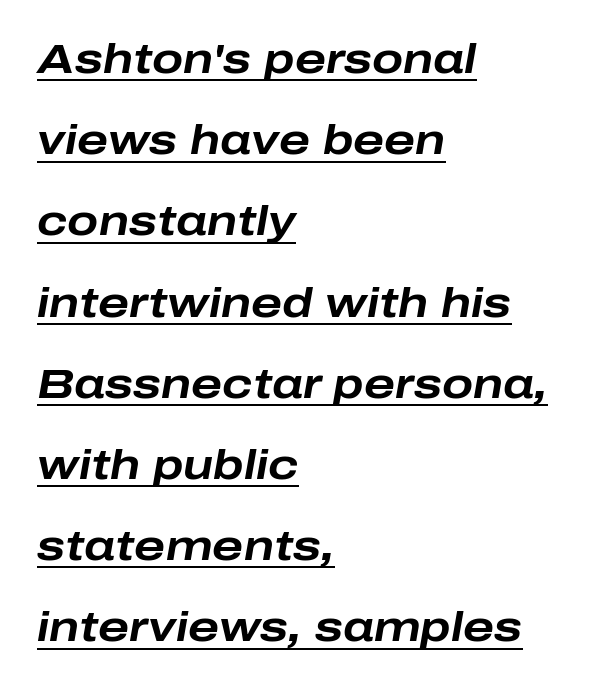
{"italic": "yes", "lean": "right", "slant_degrees": 10, "bold": "yes", "weight": "bold", "width": "wide", "stroke_contrast": "low", "x_height": "medium", "monospaced": "no", "underline": "yes", "align": "left", "line_spacing": "loose", "line_spacing_ratio": 1.98, "letter_spacing": "normal", "letter_spacing_em": 0.0, "glyph_px": 41}
